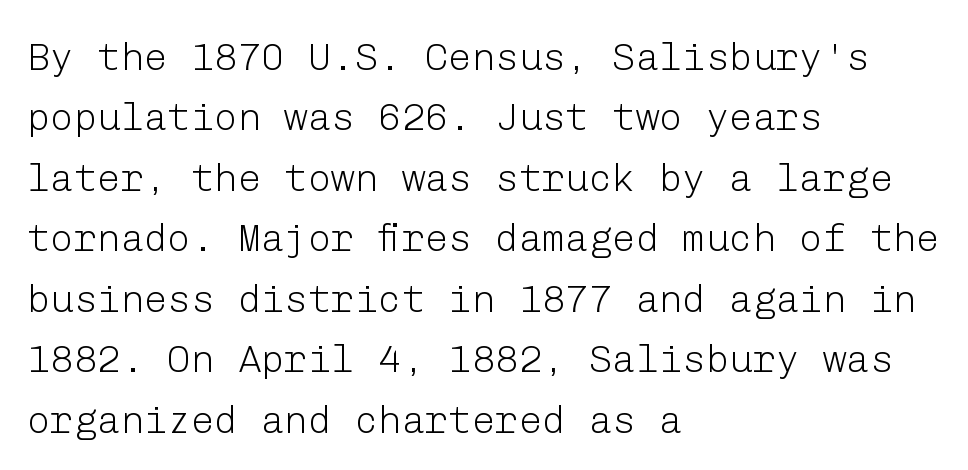
Q: Is the text bold? A: No.
Q: Is the text italic (slanted)? A: No, it is upright.
Q: Is the typeface a serif or a sans-serif typeface? A: Sans-serif.
Q: Is the text underlined? A: No.
Q: How is the paragraph aligned? A: Left-aligned.
Q: Is the spacing between letters normal or unusually wide? A: Normal.
Q: Is the spacing between lines tight, normal or loose? A: Normal.
Q: Width (condensed, normal, or wide)? A: Normal.
Q: Stroke contrast? A: Low.
Q: x-height? A: Medium.
